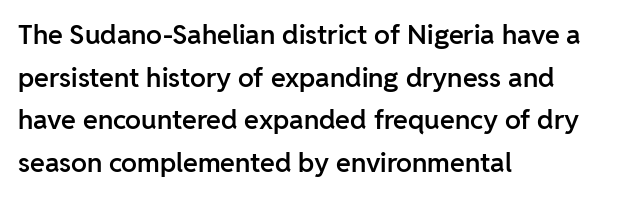
The image shows 27 px text type, upright; set left-aligned, normal line spacing (1.58x), normal letter spacing, not underlined.
